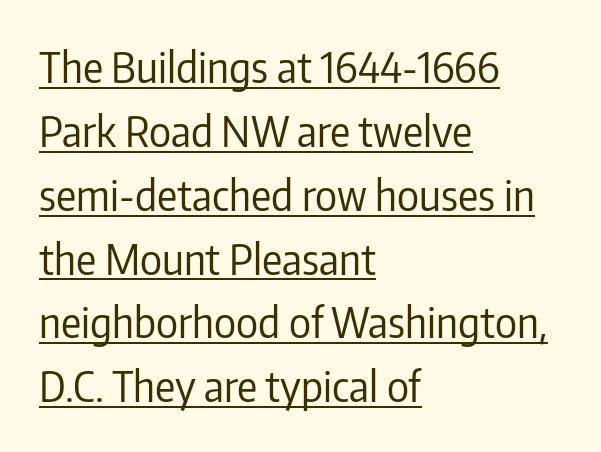
{"serif": "no", "italic": "no", "bold": "no", "weight": "regular", "width": "condensed", "stroke_contrast": "low", "x_height": "medium", "monospaced": "no", "underline": "yes", "align": "left", "line_spacing": "normal", "line_spacing_ratio": 1.52, "letter_spacing": "normal", "letter_spacing_em": 0.0, "glyph_px": 42}
